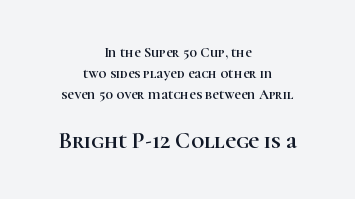
The image shows 23 px text type, upright; set centered, normal line spacing (1.51x), normal letter spacing, not underlined; the second (bottom) block is 1.64x larger.
